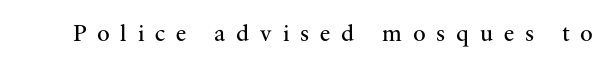
{"italic": "no", "bold": "no", "underline": "no", "letter_spacing": "wide", "letter_spacing_em": 0.45, "glyph_px": 24}
